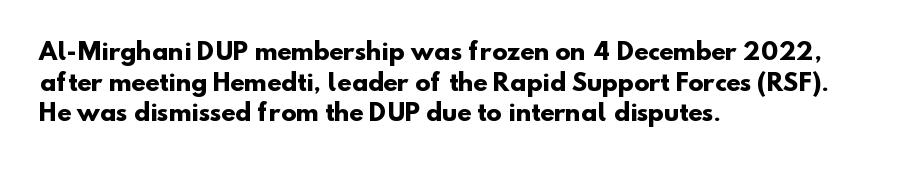
The image shows 23 px bold type; set left-aligned, normal line spacing (1.33x), normal letter spacing, not underlined.
